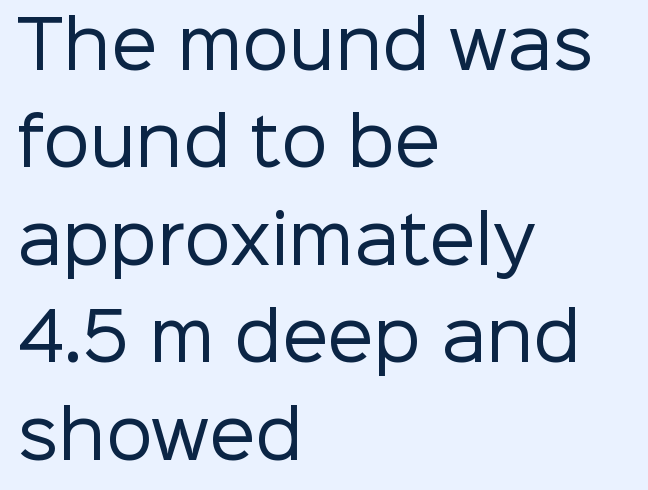
The image shows 65 px regular-weight sans-serif type, upright; set left-aligned, normal line spacing (1.5x), normal letter spacing, not underlined; low stroke contrast and a medium x-height.
